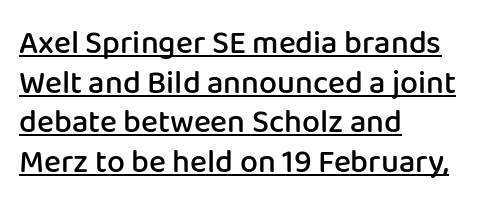
{"serif": "no", "italic": "no", "bold": "semi", "weight": "semibold", "width": "normal", "stroke_contrast": "low", "x_height": "medium", "monospaced": "no", "underline": "yes", "align": "left", "line_spacing_ratio": 1.24, "letter_spacing": "normal", "letter_spacing_em": 0.0, "glyph_px": 32}
